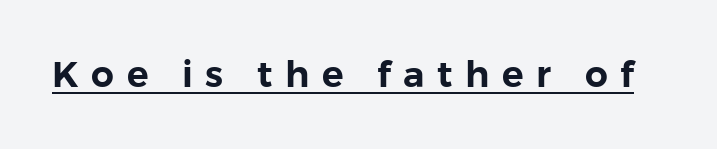
The image shows 36 px sans-serif type, upright; set unusually wide letter spacing (+0.35 em), underlined; low stroke contrast and a medium x-height.
